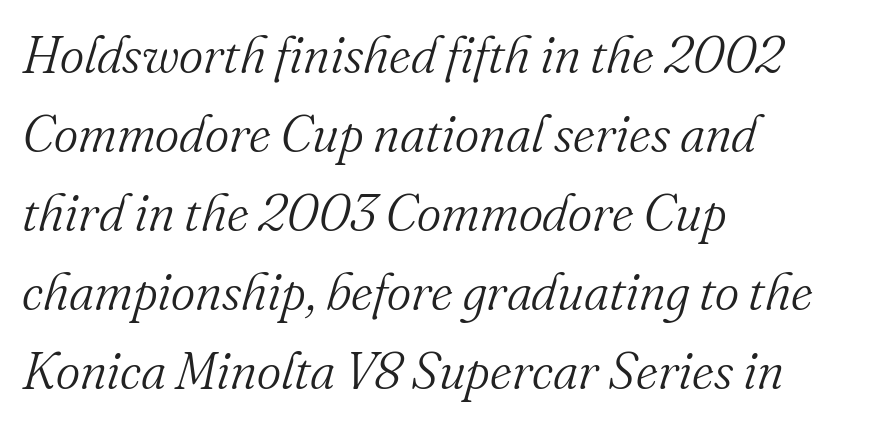
The image shows 52 px light serif type, italic (leaning right); set left-aligned, normal line spacing (1.52x), normal letter spacing, not underlined; medium stroke contrast and a small x-height.
